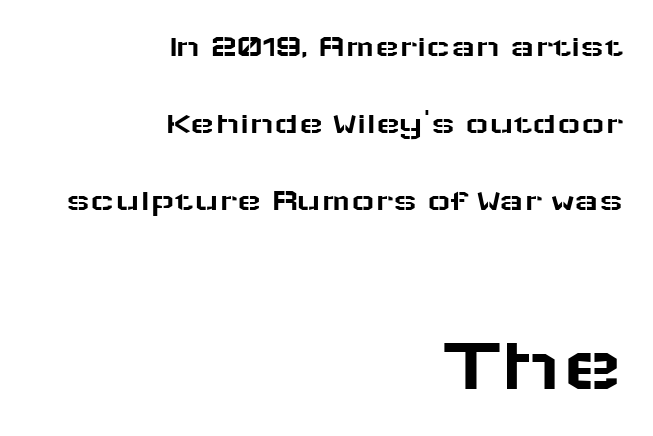
The image shows 80 px wide sans-serif type, upright; set right-aligned, loose line spacing (2.4x), normal letter spacing, not underlined; the second (bottom) block is 2.5x larger; low stroke contrast and a medium x-height.
